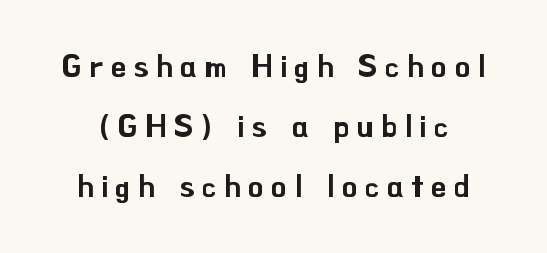
{"serif": "no", "italic": "no", "width": "normal", "stroke_contrast": "low", "x_height": "small", "monospaced": "no", "underline": "no", "line_spacing": "loose", "line_spacing_ratio": 1.94, "letter_spacing": "wide", "letter_spacing_em": 0.24, "glyph_px": 31}
